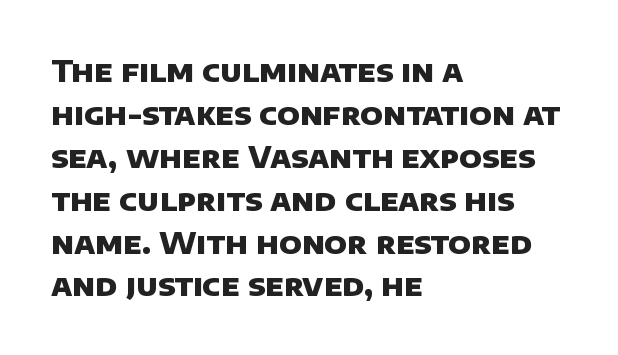
Characters follow at the spacing the type designer built in. Varying glyph widths throughout — classic text-font behaviour. Bare-footed words on every line. In terms of letterform style, serifs are entirely absent. Caption: multi-line text, flush left, ragged right. Students, observe: this is what conventionally led text looks like.
